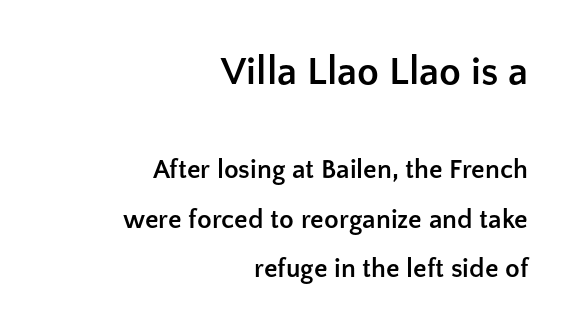
Q: Is the text bold? A: Yes.
Q: Is the text italic (slanted)? A: No, it is upright.
Q: Is the typeface a serif or a sans-serif typeface? A: Sans-serif.
Q: Is the text underlined? A: No.
Q: How is the paragraph aligned? A: Right-aligned.
Q: Is the spacing between letters normal or unusually wide? A: Normal.
Q: Which block of text is set in a larger size, the first (top) or the second (bottom)? A: The first (top) one.
Q: Width (condensed, normal, or wide)? A: Normal.
Q: Stroke contrast? A: Low.
Q: x-height? A: Medium.
Q: Monospaced? A: No.
